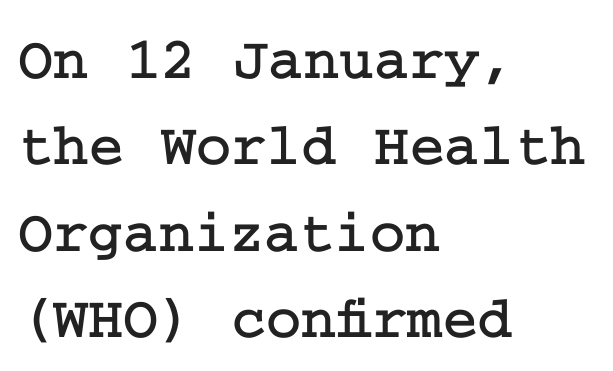
Does the leading feel generous? No, just average. Honestly, the letter spacing is just normal — you wouldn't notice it. The words here are not underlined. The rag falls on the right side of this text block. A typesetter would mark this as roman, not italic.
